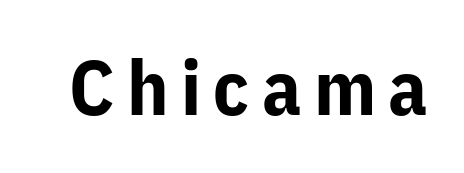
{"serif": "no", "italic": "no", "bold": "yes", "weight": "bold", "width": "normal", "stroke_contrast": "low", "x_height": "medium", "monospaced": "no", "underline": "no", "glyph_px": 77}
